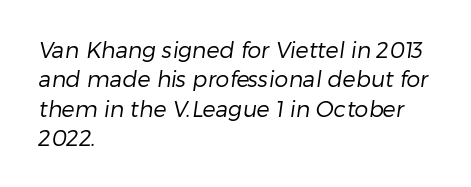
{"bold": "no", "underline": "no", "align": "left", "line_spacing": "normal", "line_spacing_ratio": 1.33, "letter_spacing": "normal", "letter_spacing_em": 0.0, "glyph_px": 22}
